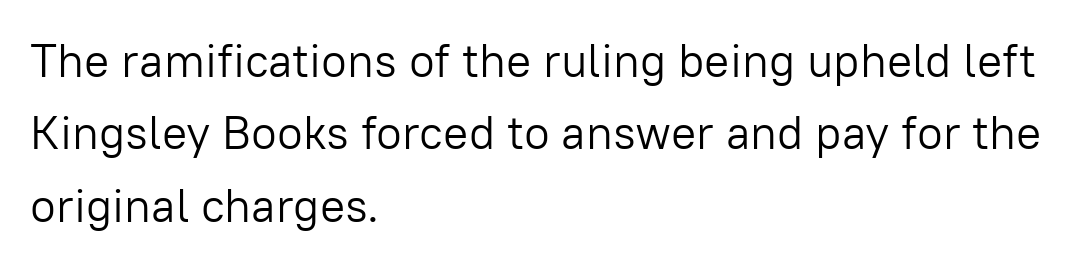
The image shows 47 px light sans-serif type, upright; set left-aligned, normal line spacing (1.54x), normal letter spacing, not underlined; low stroke contrast and a medium x-height.
